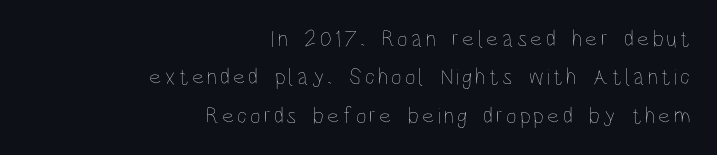
The leading is moderate, giving the passage an even texture. Quick note: underline off. In terms of posture, this sample is upright. Does the copy run flush right? Yes — the right margin is perfectly even.
